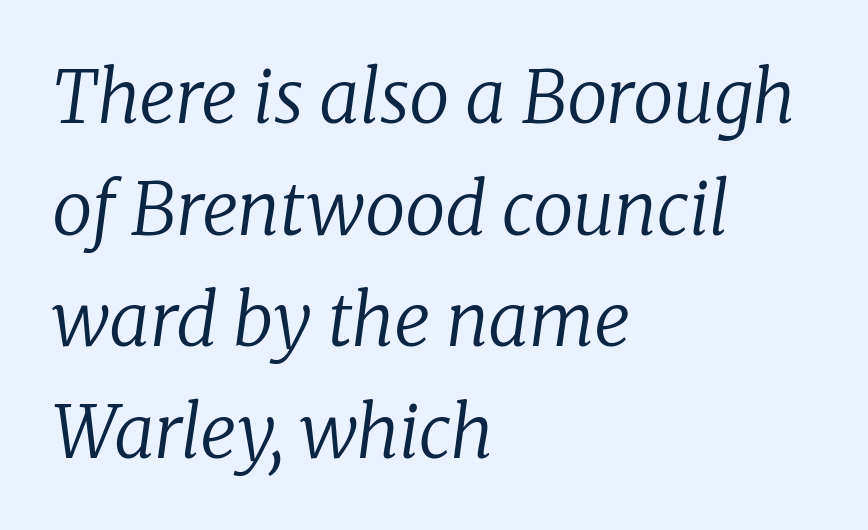
Q: Is the text bold? A: No.
Q: Is the text italic (slanted)? A: Yes, it leans right by about 8 degrees.
Q: Is the typeface a serif or a sans-serif typeface? A: Serif.
Q: Is the text underlined? A: No.
Q: How is the paragraph aligned? A: Left-aligned.
Q: Is the spacing between letters normal or unusually wide? A: Normal.
Q: Is the spacing between lines tight, normal or loose? A: Normal.
Q: Width (condensed, normal, or wide)? A: Normal.
Q: Stroke contrast? A: Low.
Q: x-height? A: Medium.
Q: Monospaced? A: No.
